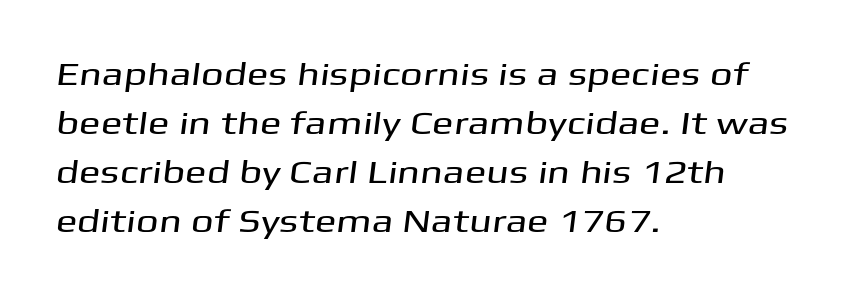
Q: Is the typeface a serif or a sans-serif typeface? A: Sans-serif.
Q: Is the text underlined? A: No.
Q: How is the paragraph aligned? A: Left-aligned.
Q: Is the spacing between letters normal or unusually wide? A: Normal.
Q: Is the spacing between lines tight, normal or loose? A: Normal.
Q: Width (condensed, normal, or wide)? A: Wide.
Q: Stroke contrast? A: Medium.
Q: x-height? A: Medium.
Q: Monospaced? A: No.
